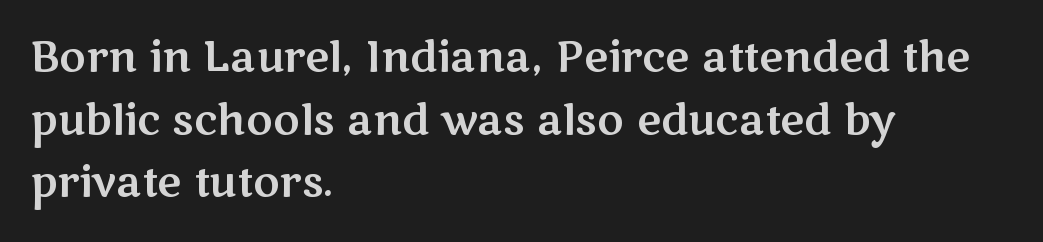
{"serif": "no", "italic": "no", "width": "wide", "stroke_contrast": "medium", "x_height": "medium", "monospaced": "no", "underline": "no", "align": "left", "line_spacing": "normal", "line_spacing_ratio": 1.53, "letter_spacing": "normal", "letter_spacing_em": 0.0, "glyph_px": 41}
